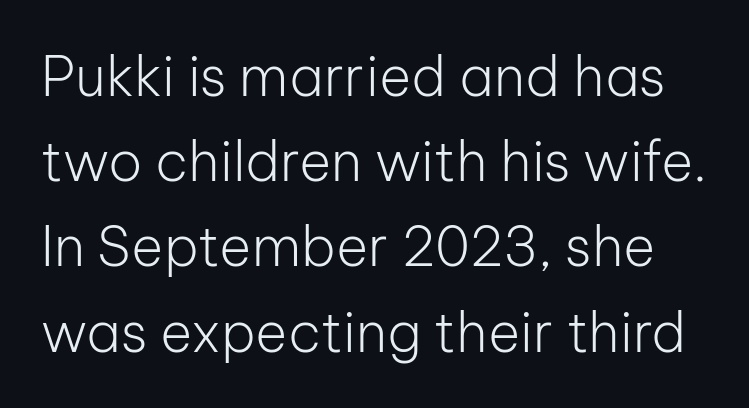
The image shows 55 px light sans-serif type, upright; set normal line spacing (1.55x), normal letter spacing, not underlined; low stroke contrast and a medium x-height.
